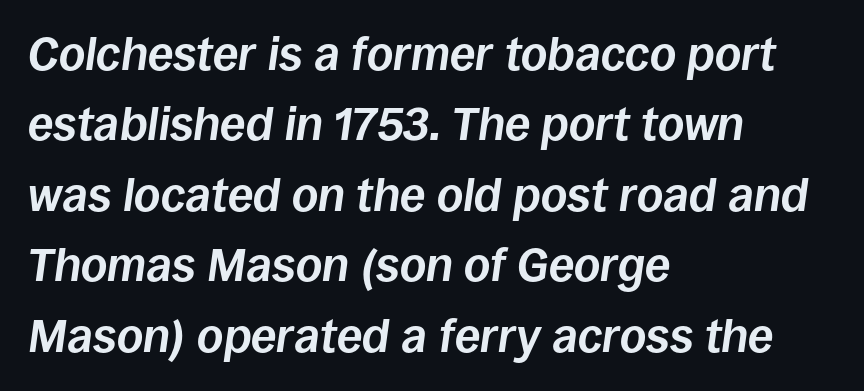
No extra tracking has been applied to these lines. Each glyph is drawn with heavy, bold strokes. The area under the type is left untouched. The block of text has a typical density, with ordinary space between rows. Does the copy run flush right? No — it runs flush left.
